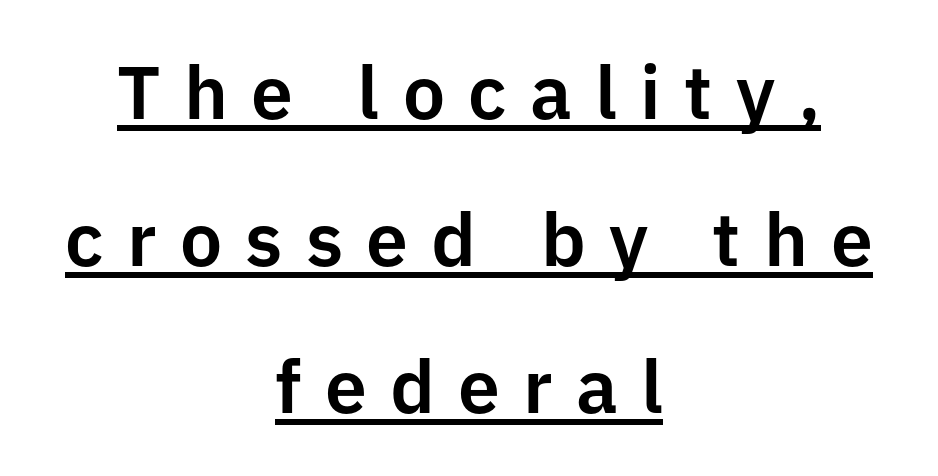
Q: Is the text italic (slanted)? A: No, it is upright.
Q: Is the typeface a serif or a sans-serif typeface? A: Sans-serif.
Q: Is the text underlined? A: Yes.
Q: How is the paragraph aligned? A: Centered.
Q: Is the spacing between letters normal or unusually wide? A: Unusually wide.
Q: Is the spacing between lines tight, normal or loose? A: Loose.
Q: Width (condensed, normal, or wide)? A: Normal.
Q: Stroke contrast? A: Low.
Q: x-height? A: Medium.
Q: Monospaced? A: No.
